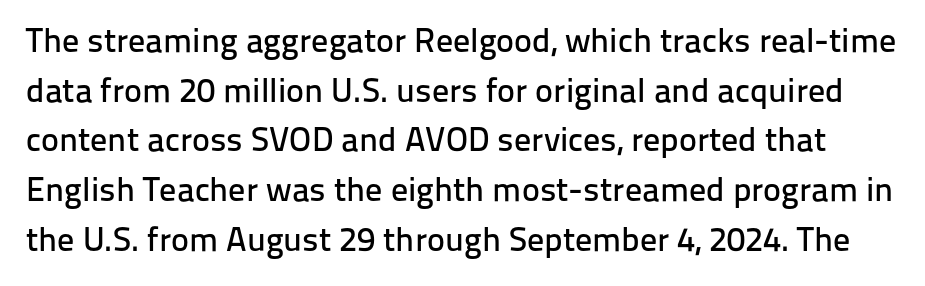
Q: Is the text italic (slanted)? A: No, it is upright.
Q: Is the typeface a serif or a sans-serif typeface? A: Sans-serif.
Q: Is the text underlined? A: No.
Q: Is the spacing between letters normal or unusually wide? A: Normal.
Q: Is the spacing between lines tight, normal or loose? A: Normal.
Q: Width (condensed, normal, or wide)? A: Normal.
Q: Stroke contrast? A: Low.
Q: x-height? A: Medium.
Q: Monospaced? A: No.
